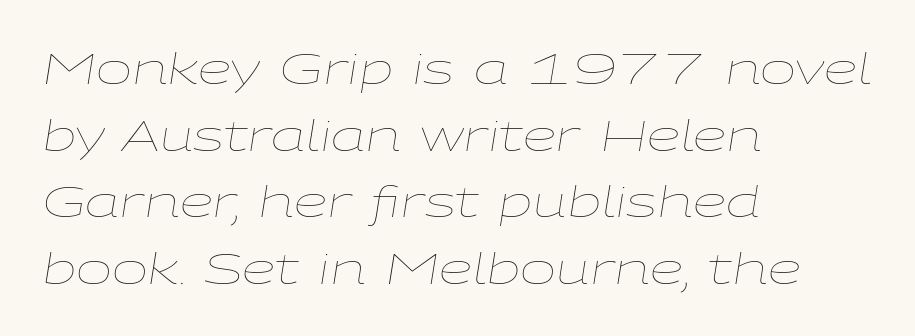
Q: Is the text bold? A: No.
Q: Is the text italic (slanted)? A: Yes, it leans right by about 9 degrees.
Q: Is the text underlined? A: No.
Q: How is the paragraph aligned? A: Left-aligned.
Q: Is the spacing between letters normal or unusually wide? A: Normal.
Q: Is the spacing between lines tight, normal or loose? A: Normal.
Q: Width (condensed, normal, or wide)? A: Wide.
Q: Stroke contrast? A: Low.
Q: x-height? A: Medium.
Q: Monospaced? A: No.
